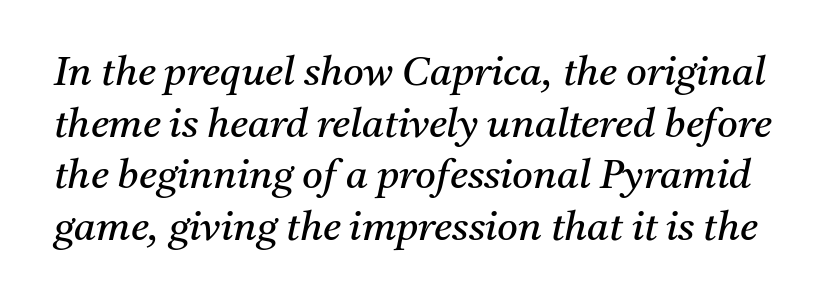
Q: Is the text bold? A: No.
Q: Is the text italic (slanted)? A: Yes, it leans right by about 11 degrees.
Q: Is the typeface a serif or a sans-serif typeface? A: Serif.
Q: Is the text underlined? A: No.
Q: Is the spacing between letters normal or unusually wide? A: Normal.
Q: Is the spacing between lines tight, normal or loose? A: Normal.
Q: Width (condensed, normal, or wide)? A: Normal.
Q: Stroke contrast? A: Medium.
Q: x-height? A: Medium.
Q: Monospaced? A: No.
